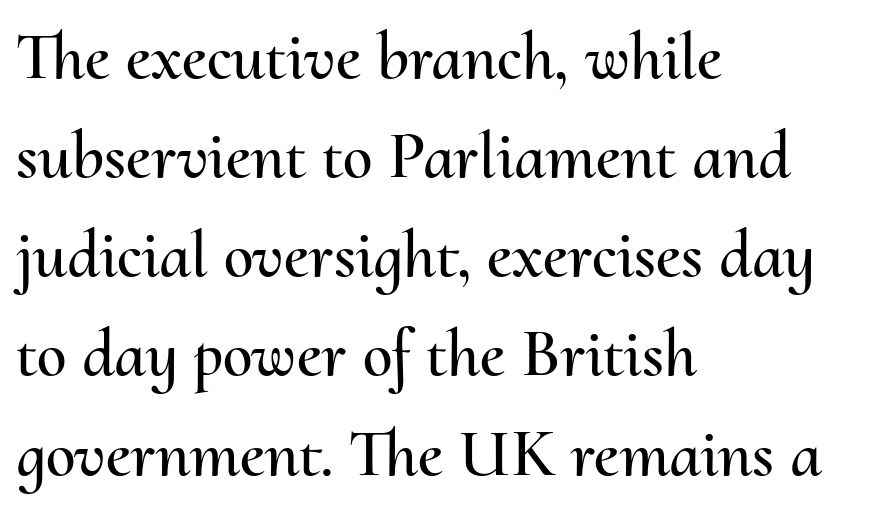
Leading: standard. Character widths vary here, with narrow letters taking less room than wide ones. Does the copy run flush right? No — it runs flush left. Students, note that the glyphs here touch the page at normal intervals. The font's upright variant was chosen for this text.
